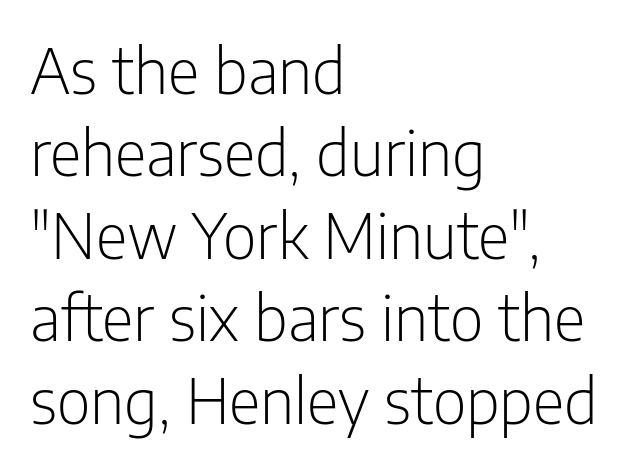
The image shows 62 px light, condensed sans-serif type, upright; set left-aligned, normal line spacing (1.33x), normal letter spacing, not underlined; low stroke contrast and a medium x-height.
